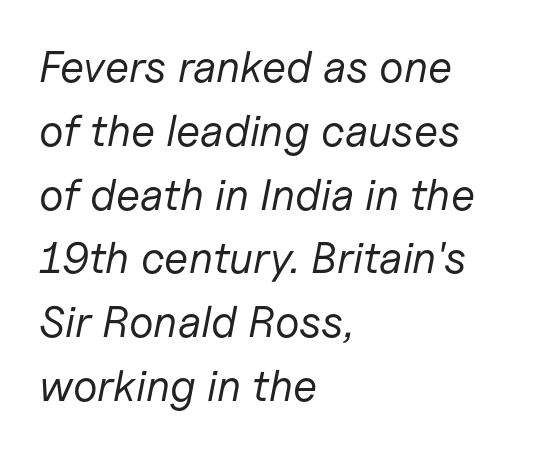
The image shows 44 px regular-weight type, italic (leaning right); set left-aligned, normal line spacing (1.45x), normal letter spacing, not underlined; low stroke contrast and a medium x-height.
